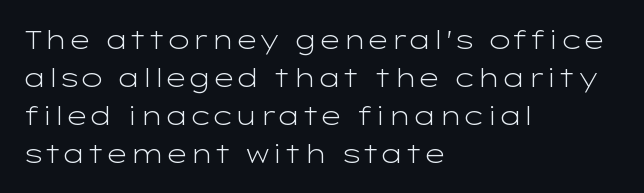
The image shows 26 px text type, upright; set left-aligned, normal line spacing (1.46x), normal letter spacing, not underlined.
